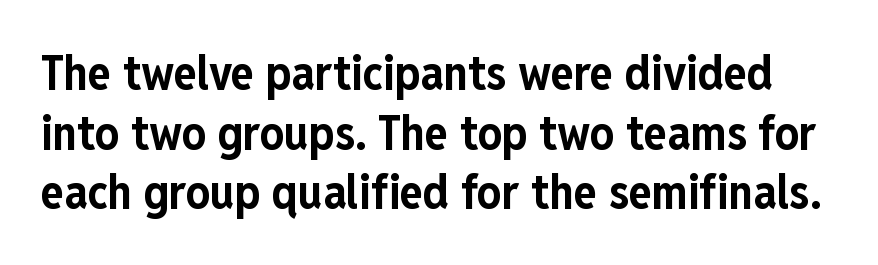
The passage shown is typeset with a sans-serif family. Do the letters lean? They stand straight. Words float on clear page, feet unadorned. The tracking reads as untouched default to a designer's eye. These words are printed bold, with thick strokes throughout.
